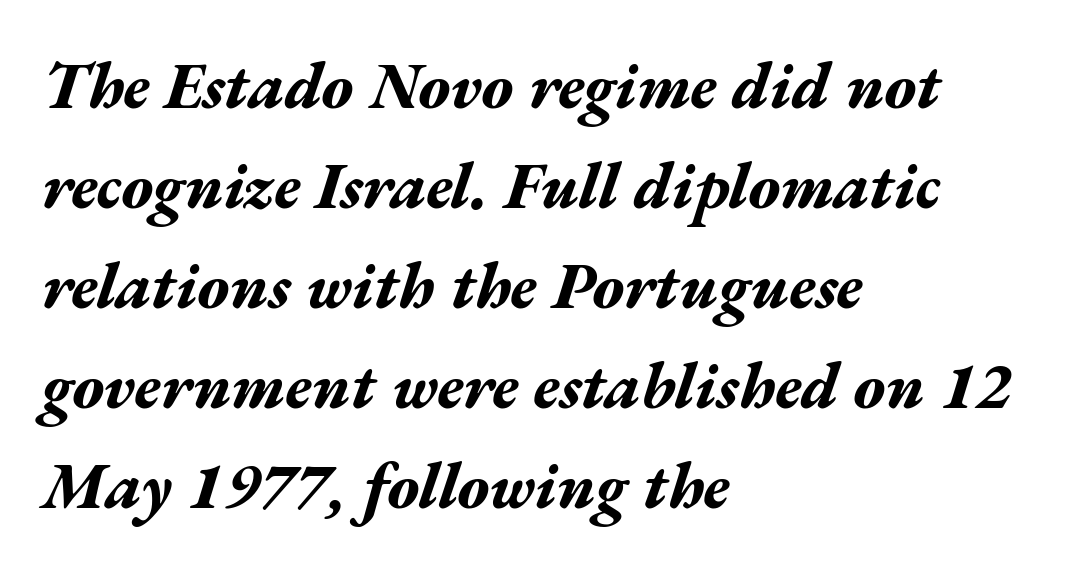
Q: Is the text bold? A: Yes.
Q: Is the text italic (slanted)? A: Yes, it leans right by about 17 degrees.
Q: Is the text underlined? A: No.
Q: How is the paragraph aligned? A: Left-aligned.
Q: Is the spacing between letters normal or unusually wide? A: Normal.
Q: Is the spacing between lines tight, normal or loose? A: Normal.
Q: Width (condensed, normal, or wide)? A: Wide.
Q: Stroke contrast? A: Medium.
Q: x-height? A: Medium.
Q: Monospaced? A: No.
